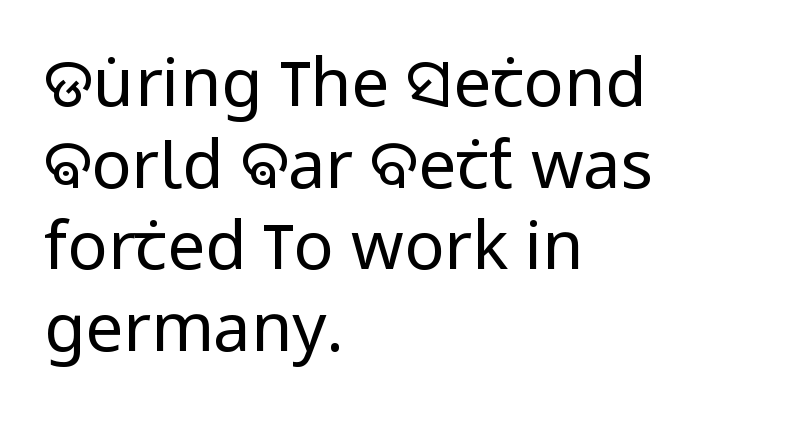
Q: Is the text bold? A: No.
Q: Is the text italic (slanted)? A: No, it is upright.
Q: Is the typeface a serif or a sans-serif typeface? A: Sans-serif.
Q: Is the text underlined? A: No.
Q: How is the paragraph aligned? A: Left-aligned.
Q: Is the spacing between letters normal or unusually wide? A: Normal.
Q: Width (condensed, normal, or wide)? A: Condensed.
Q: Stroke contrast? A: Low.
Q: x-height? A: Large.
Q: Monospaced? A: No.
